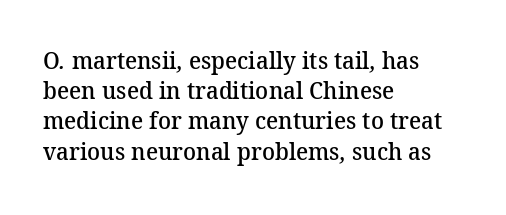
The image shows 24 px text type; set left-aligned, normal line spacing (1.26x), normal letter spacing, not underlined.
